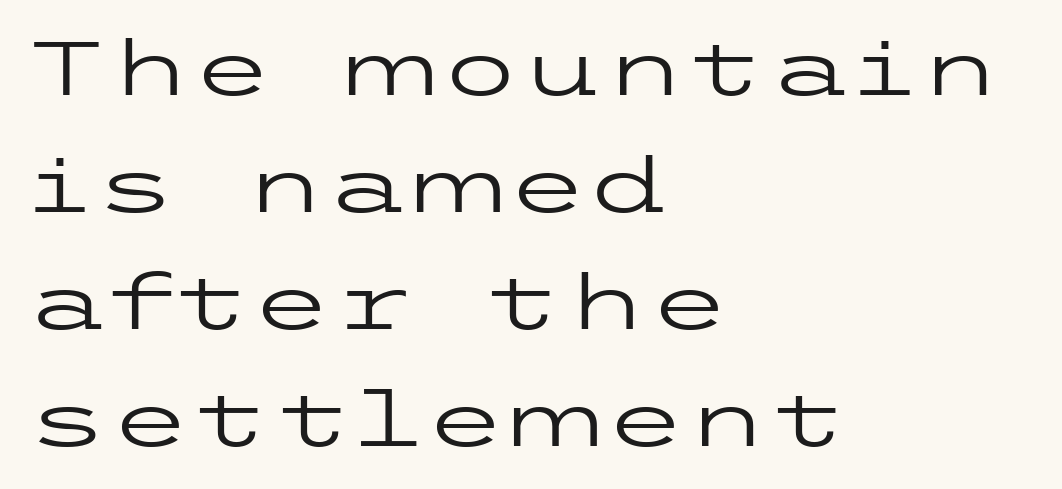
The image shows 75 px regular-weight, wide sans-serif type, upright; set left-aligned, normal line spacing (1.56x), normal letter spacing, not underlined; low stroke contrast and a medium x-height.
